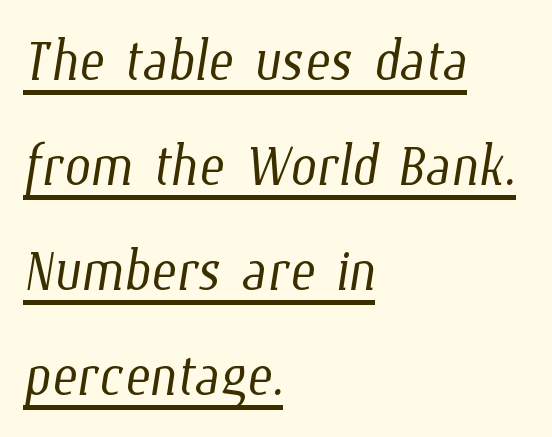
{"bold": "no", "weight": "light", "width": "condensed", "stroke_contrast": "low", "x_height": "medium", "monospaced": "no", "underline": "yes", "align": "left", "line_spacing": "normal", "line_spacing_ratio": 1.4, "letter_spacing": "normal", "letter_spacing_em": 0.0, "glyph_px": 75}
